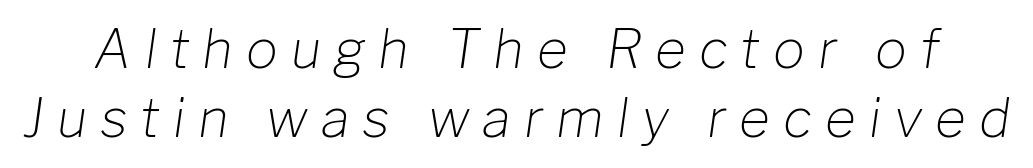
The face used here is proportionally spaced, like ordinary book or web type. Honestly, there is no underline to notice here at all. Look at the tracking — it's clearly loosened, letters drifting apart. Does the leading feel generous? No, just average. This is not heavy type; no bold has been used. The typography opts for an oblique posture over an upright one.
